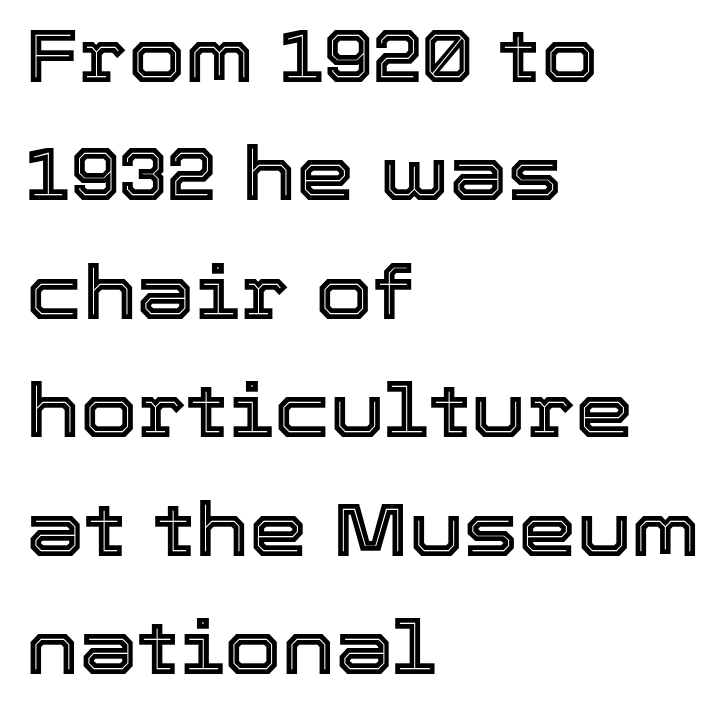
Q: Is the text italic (slanted)? A: No, it is upright.
Q: Is the text underlined? A: No.
Q: How is the paragraph aligned? A: Left-aligned.
Q: Is the spacing between letters normal or unusually wide? A: Normal.
Q: Is the spacing between lines tight, normal or loose? A: Normal.
Q: Width (condensed, normal, or wide)? A: Normal.
Q: x-height? A: Medium.
Q: Monospaced? A: No.
